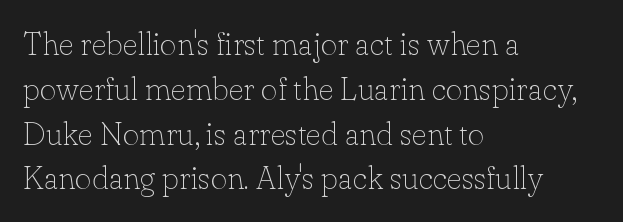
Q: Is the text bold? A: No.
Q: Is the text italic (slanted)? A: No, it is upright.
Q: Is the typeface a serif or a sans-serif typeface? A: Serif.
Q: Is the text underlined? A: No.
Q: How is the paragraph aligned? A: Left-aligned.
Q: Is the spacing between letters normal or unusually wide? A: Normal.
Q: Is the spacing between lines tight, normal or loose? A: Normal.
Q: Width (condensed, normal, or wide)? A: Normal.
Q: Stroke contrast? A: Low.
Q: x-height? A: Small.
Q: Monospaced? A: No.
